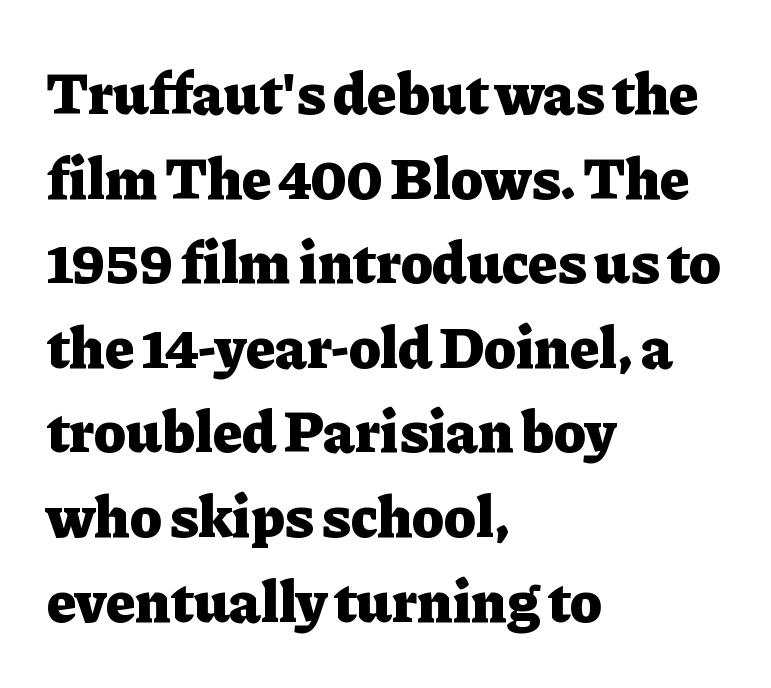
The image shows 60 px heavy serif type, upright; set left-aligned, normal line spacing (1.41x), normal letter spacing, not underlined; low stroke contrast and a medium x-height.
